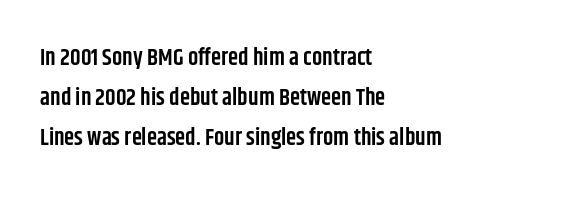
{"italic": "no", "bold": "semi", "underline": "no", "align": "left", "line_spacing_ratio": 1.75, "letter_spacing": "normal", "letter_spacing_em": 0.0, "glyph_px": 23}
